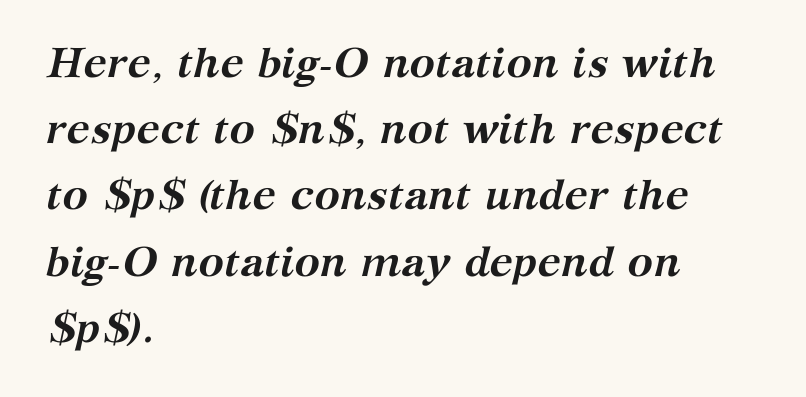
The glyphs are unaccompanied by any horizontal stroke below them. Old-style or modern, the face here clearly has serifs. A student would call this left alignment; a typographer would say flush left, rag right. Compared with an ordinary text face, these strokes are far heavier — a full bold. This sample has the flowing, uneven cadence of proportional lettering.
